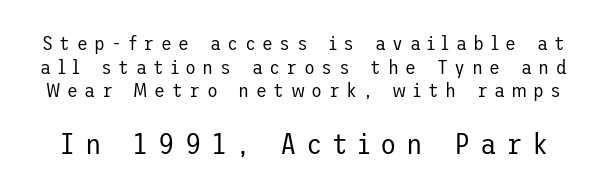
The image shows 30 px regular-weight sans-serif type, upright; set line spacing 1.18x, unusually wide letter spacing (+0.32 em), not underlined; the second (bottom) block is 1.5x larger; low stroke contrast and a medium x-height.
